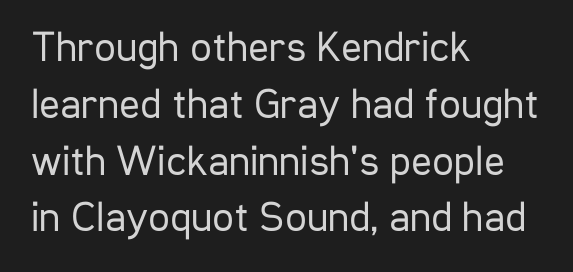
{"serif": "no", "italic": "no", "bold": "no", "weight": "regular", "width": "condensed", "stroke_contrast": "low", "x_height": "medium", "monospaced": "no", "underline": "no", "align": "left", "line_spacing": "normal", "line_spacing_ratio": 1.32, "letter_spacing": "normal", "letter_spacing_em": 0.0, "glyph_px": 43}
